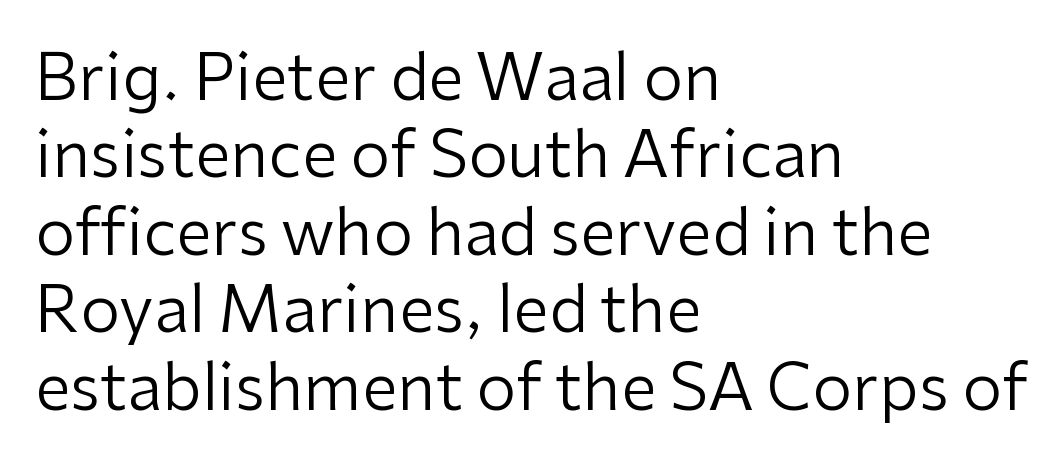
{"serif": "no", "italic": "no", "bold": "no", "weight": "regular", "width": "normal", "stroke_contrast": "low", "x_height": "medium", "monospaced": "no", "underline": "no", "align": "left", "line_spacing_ratio": 1.21, "letter_spacing": "normal", "letter_spacing_em": 0.0, "glyph_px": 64}
